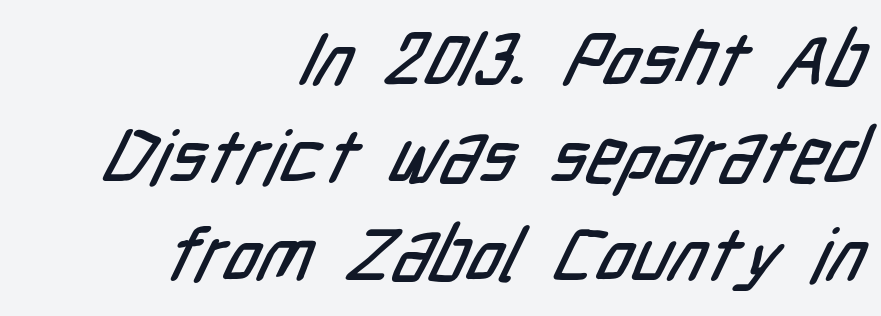
The image shows 75 px condensed sans-serif type; set right-aligned, normal line spacing (1.3x), normal letter spacing, not underlined; low stroke contrast and a medium x-height.
